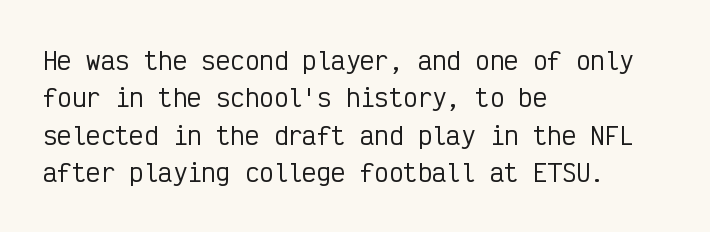
The image shows 24 px text type, upright; set left-aligned, normal line spacing (1.56x), normal letter spacing, not underlined.
